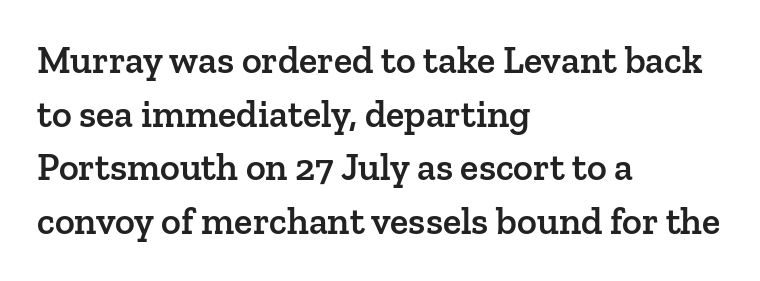
The image shows 38 px semibold serif type, upright; set left-aligned, normal line spacing (1.41x), normal letter spacing, not underlined; low stroke contrast and a medium x-height.
